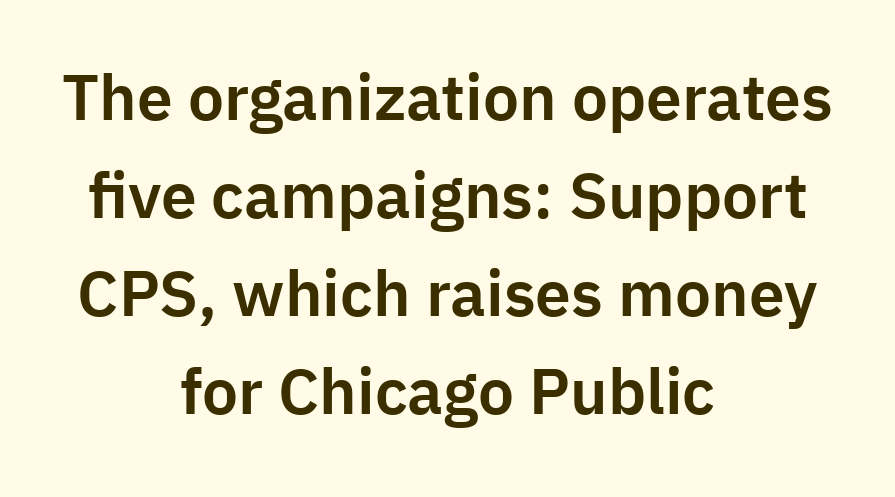
The image shows 64 px sans-serif type, upright; set centered, normal line spacing (1.53x), normal letter spacing, not underlined; low stroke contrast and a medium x-height.
